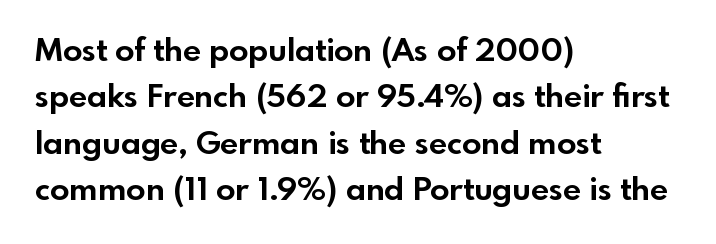
{"serif": "no", "italic": "no", "bold": "yes", "weight": "bold", "width": "normal", "x_height": "small", "monospaced": "no", "underline": "no", "align": "left", "line_spacing": "normal", "line_spacing_ratio": 1.45, "letter_spacing": "normal", "letter_spacing_em": 0.0, "glyph_px": 32}
